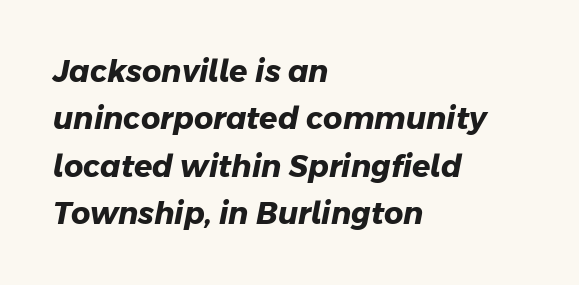
The image shows 30 px heavy sans-serif type; set left-aligned, normal line spacing (1.58x), normal letter spacing, not underlined; low stroke contrast and a medium x-height.
